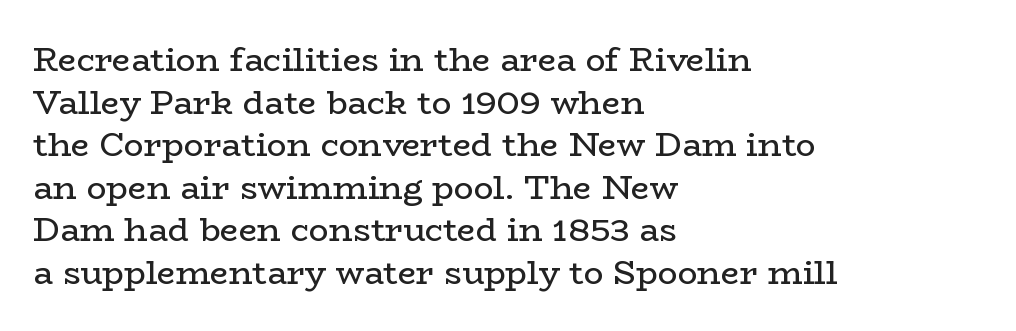
Q: Is the text bold? A: No.
Q: Is the text italic (slanted)? A: No, it is upright.
Q: Is the typeface a serif or a sans-serif typeface? A: Serif.
Q: Is the text underlined? A: No.
Q: How is the paragraph aligned? A: Left-aligned.
Q: Is the spacing between letters normal or unusually wide? A: Normal.
Q: Is the spacing between lines tight, normal or loose? A: Normal.
Q: Width (condensed, normal, or wide)? A: Wide.
Q: Stroke contrast? A: Low.
Q: x-height? A: Medium.
Q: Monospaced? A: No.
